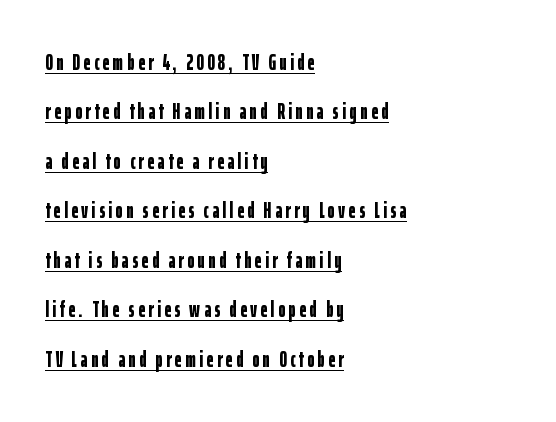
Ordinary non-slanted type is in use. The strokes are fattened all the way to bold. The lines are spread far apart with generous leading. Every row of glyphs begins at an identical x-position on the left.
